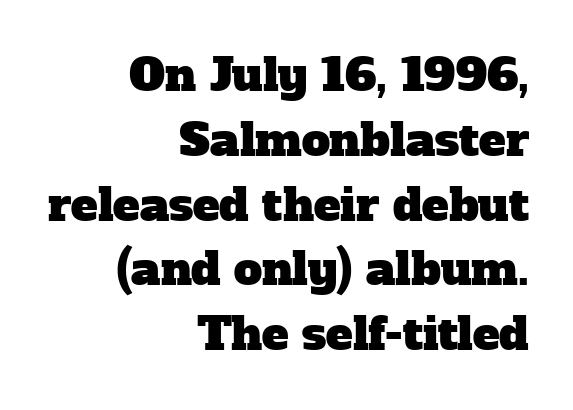
Compared with a flush-left layout, this one pins lines to the opposite, right side. This block has exactly the height ordinary leading produces. Tracking here is standard; glyphs follow each other at the usual distance. To sum up the face: it has serifs.
